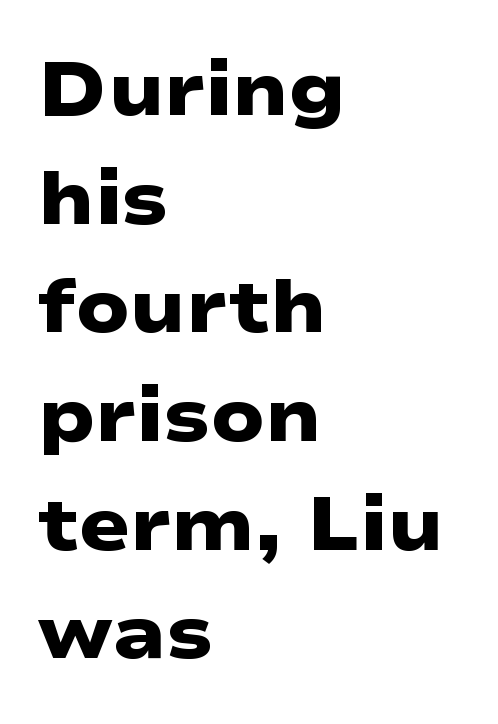
Tracking here is standard; glyphs follow each other at the usual distance. This sample has the flowing, uneven cadence of proportional lettering. Emphasis by weight is at full strength: bold. Unlike a traditional serif, this face leaves its strokes unadorned. The gap between lines stays unmarked.
